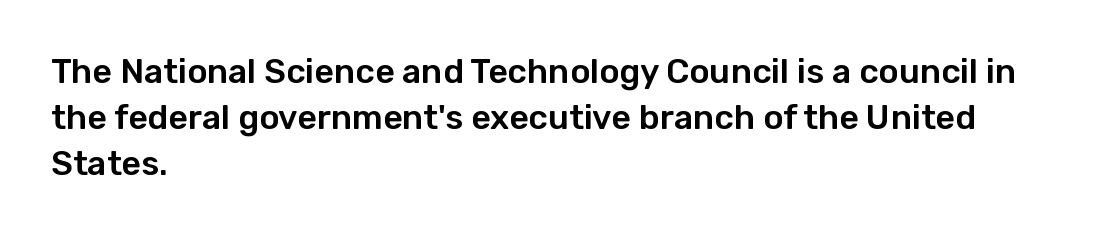
Q: Is the text italic (slanted)? A: No, it is upright.
Q: Is the typeface a serif or a sans-serif typeface? A: Sans-serif.
Q: Is the text underlined? A: No.
Q: How is the paragraph aligned? A: Left-aligned.
Q: Is the spacing between letters normal or unusually wide? A: Normal.
Q: Is the spacing between lines tight, normal or loose? A: Normal.
Q: Width (condensed, normal, or wide)? A: Normal.
Q: Stroke contrast? A: Low.
Q: x-height? A: Medium.
Q: Monospaced? A: No.
